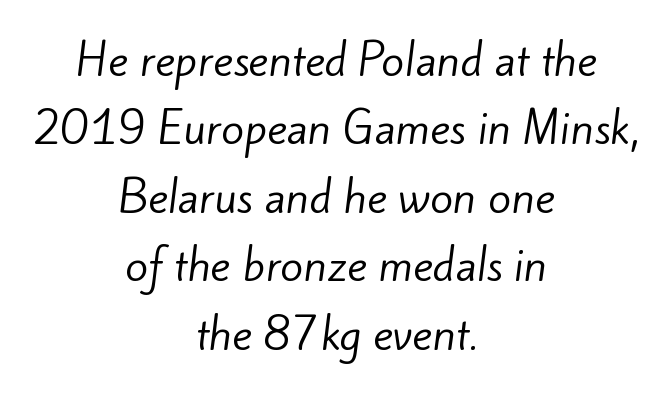
The image shows 42 px regular-weight sans-serif type; set centered, normal line spacing (1.63x), normal letter spacing, not underlined; low stroke contrast and a small x-height.
